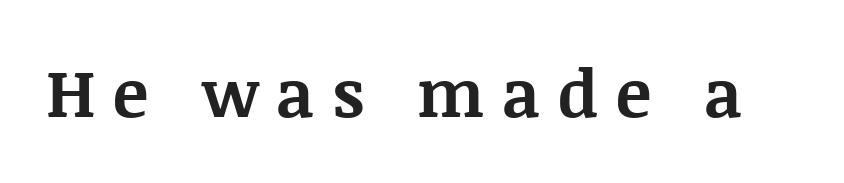
Q: Is the text bold? A: Yes.
Q: Is the text italic (slanted)? A: No, it is upright.
Q: Is the typeface a serif or a sans-serif typeface? A: Serif.
Q: Is the text underlined? A: No.
Q: Is the spacing between letters normal or unusually wide? A: Unusually wide.
Q: Width (condensed, normal, or wide)? A: Normal.
Q: Stroke contrast? A: Medium.
Q: x-height? A: Large.
Q: Monospaced? A: No.
